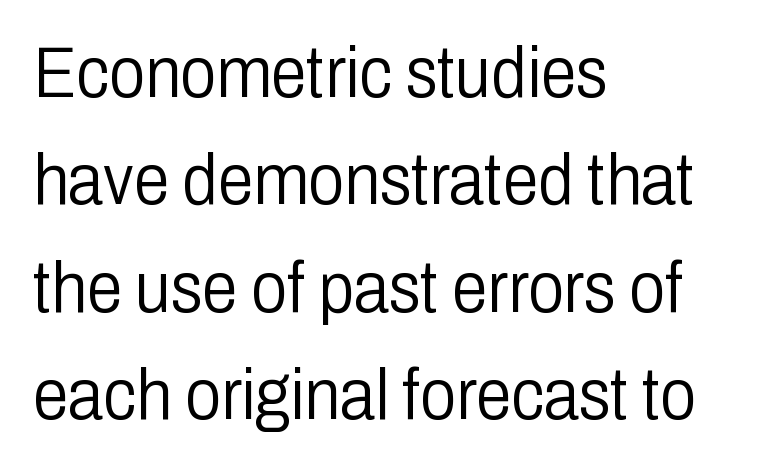
Q: Is the text bold? A: No.
Q: Is the text italic (slanted)? A: No, it is upright.
Q: Is the typeface a serif or a sans-serif typeface? A: Sans-serif.
Q: Is the text underlined? A: No.
Q: How is the paragraph aligned? A: Left-aligned.
Q: Is the spacing between letters normal or unusually wide? A: Normal.
Q: Is the spacing between lines tight, normal or loose? A: Normal.
Q: Width (condensed, normal, or wide)? A: Condensed.
Q: Stroke contrast? A: Low.
Q: x-height? A: Medium.
Q: Monospaced? A: No.
